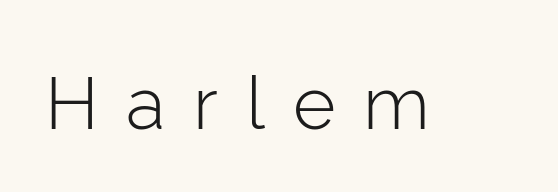
{"serif": "no", "italic": "no", "bold": "no", "weight": "light", "width": "normal", "stroke_contrast": "low", "x_height": "medium", "monospaced": "no", "underline": "no", "letter_spacing": "wide", "letter_spacing_em": 0.38, "glyph_px": 73}
